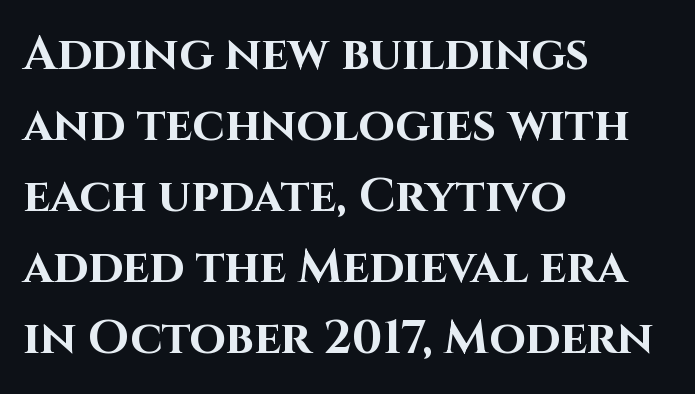
The space directly below the letters is spotless. The font is running at its bold setting. Quick note: not italic, upright. Vertical spacing — default. The letterforms sit shoulder to shoulder at normal distance.
